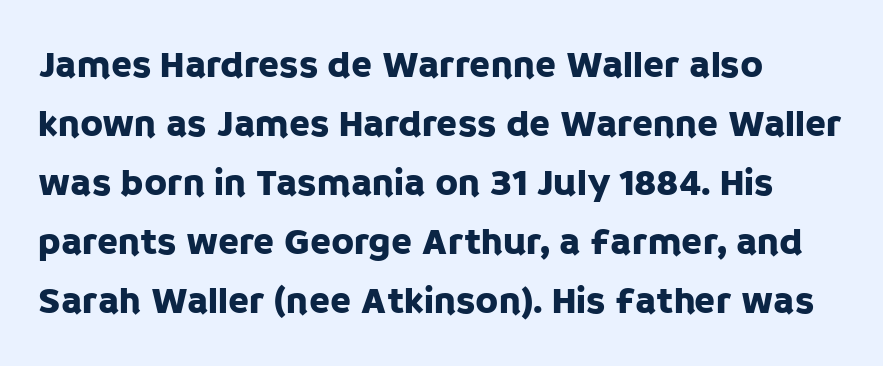
{"serif": "no", "italic": "no", "width": "normal", "stroke_contrast": "low", "x_height": "large", "monospaced": "no", "underline": "no", "align": "left", "line_spacing": "normal", "line_spacing_ratio": 1.55, "letter_spacing": "normal", "letter_spacing_em": 0.0, "glyph_px": 38}
